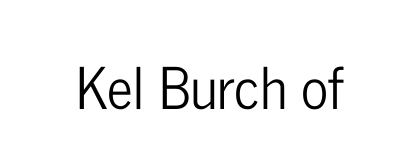
Q: Is the text italic (slanted)? A: No, it is upright.
Q: Is the typeface a serif or a sans-serif typeface? A: Sans-serif.
Q: Is the text underlined? A: No.
Q: Is the spacing between letters normal or unusually wide? A: Normal.
Q: Width (condensed, normal, or wide)? A: Condensed.
Q: Stroke contrast? A: Low.
Q: x-height? A: Medium.
Q: Monospaced? A: No.
